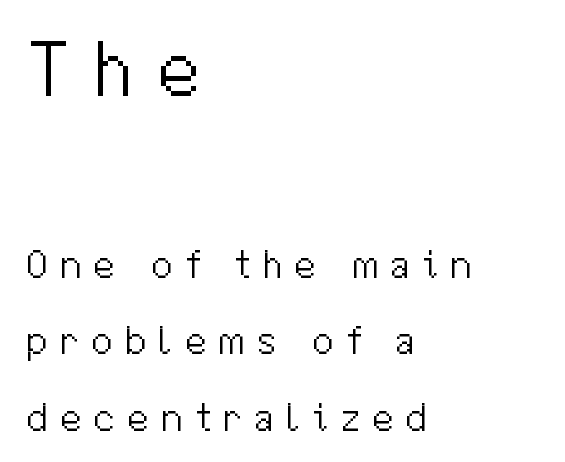
The image shows 80 px light sans-serif type, upright; set left-aligned, loose line spacing (1.91x), unusually wide letter spacing (+0.28 em), not underlined; the first (top) block is 2.0x larger; medium stroke contrast and a medium x-height.
